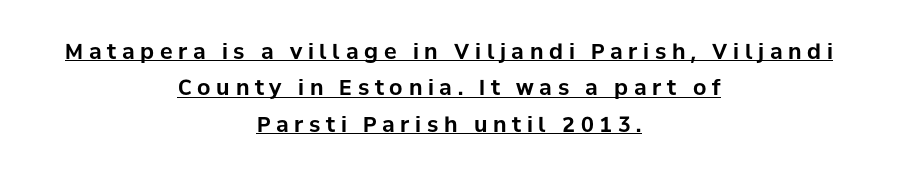
The image shows 21 px bold type, upright; set centered, line spacing 1.73x, unusually wide letter spacing (+0.27 em), underlined.
